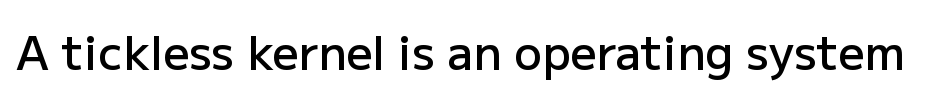
Q: Is the text bold? A: Semi-bold.
Q: Is the text italic (slanted)? A: No, it is upright.
Q: Is the typeface a serif or a sans-serif typeface? A: Sans-serif.
Q: Is the text underlined? A: No.
Q: Is the spacing between letters normal or unusually wide? A: Normal.
Q: Width (condensed, normal, or wide)? A: Normal.
Q: Stroke contrast? A: Low.
Q: x-height? A: Medium.
Q: Monospaced? A: No.
